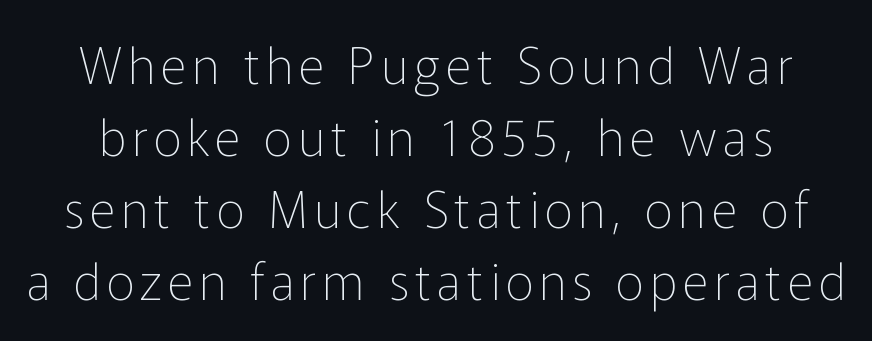
The image shows 50 px thin sans-serif type, upright; set normal line spacing (1.44x), not underlined; low stroke contrast and a medium x-height.
